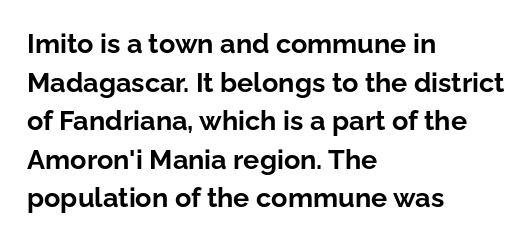
The image shows 27 px bold type, upright; set left-aligned, normal line spacing (1.43x), normal letter spacing, not underlined.
